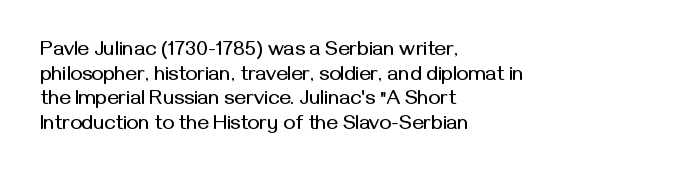
{"italic": "no", "underline": "no", "align": "left", "line_spacing_ratio": 1.23, "letter_spacing": "normal", "letter_spacing_em": 0.0, "glyph_px": 20}
